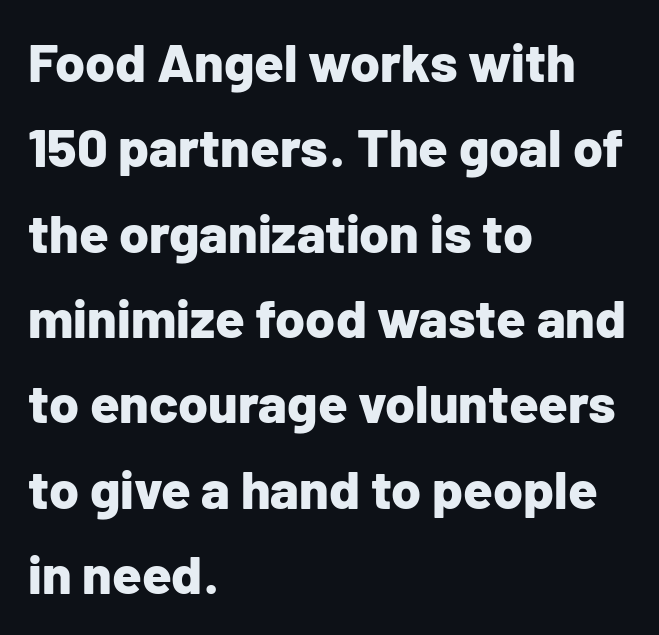
Typeset ragged right — the left edge is the straight one. Students, observe: this is what conventionally led text looks like. In terms of letterform style, serifs are entirely absent. You could not count columns in this text — the font is proportionally spaced. Unmarked baselines from the first word to the last.
